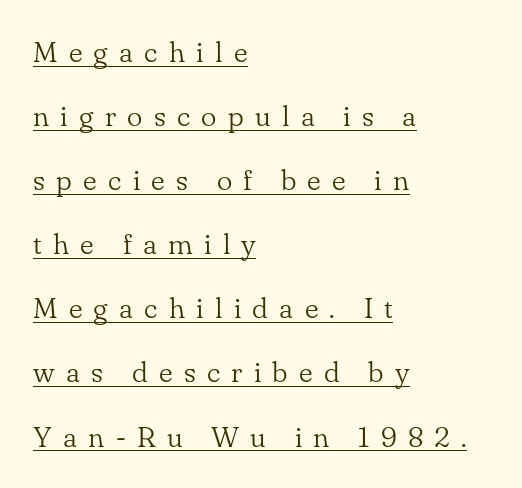
The image shows 29 px light serif type, upright; set left-aligned, loose line spacing (2.21x), unusually wide letter spacing (+0.39 em), underlined; low stroke contrast and a small x-height.
